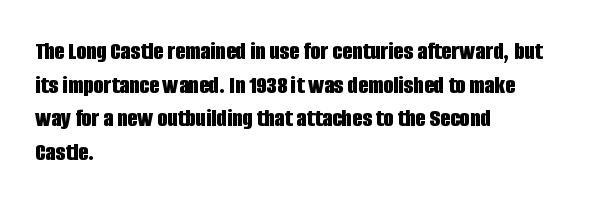
The image shows 26 px bold type, upright; set left-aligned, normal line spacing (1.29x), normal letter spacing, not underlined.
